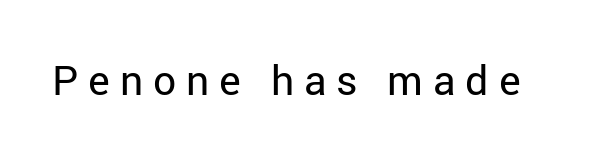
The image shows 41 px regular-weight sans-serif type, upright; set unusually wide letter spacing (+0.24 em), not underlined; low stroke contrast and a medium x-height.
